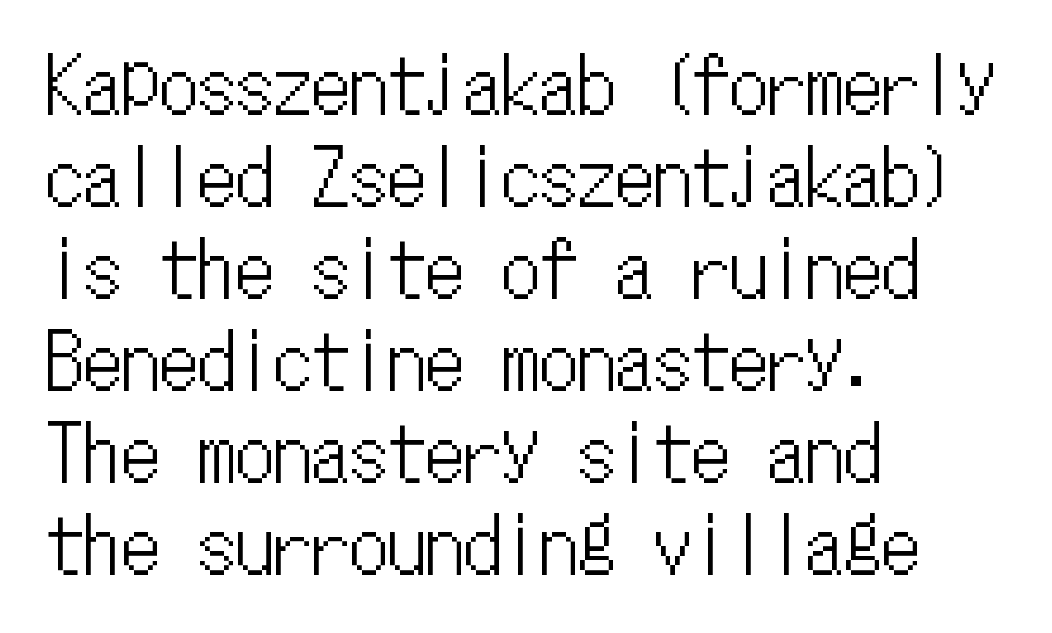
Q: Is the text italic (slanted)? A: No, it is upright.
Q: Is the text underlined? A: No.
Q: How is the paragraph aligned? A: Left-aligned.
Q: Is the spacing between letters normal or unusually wide? A: Normal.
Q: Width (condensed, normal, or wide)? A: Condensed.
Q: Stroke contrast? A: Low.
Q: x-height? A: Medium.
Q: Monospaced? A: Yes.
